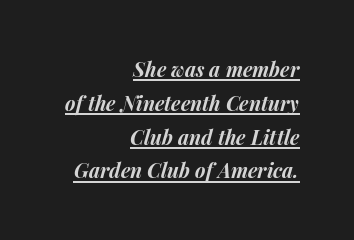
{"italic": "yes", "lean": "right", "slant_degrees": 15, "bold": "yes", "underline": "yes", "align": "right", "line_spacing": "normal", "line_spacing_ratio": 1.69, "letter_spacing": "normal", "letter_spacing_em": 0.0, "glyph_px": 20}
